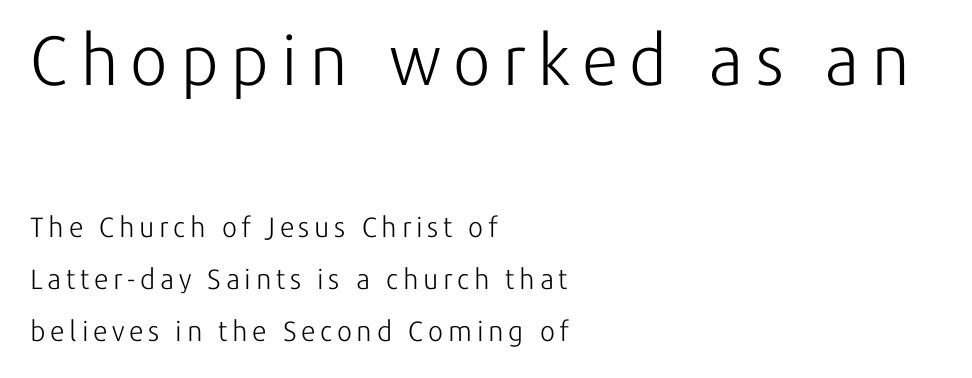
{"serif": "no", "italic": "no", "bold": "no", "weight": "light", "width": "normal", "stroke_contrast": "low", "x_height": "medium", "monospaced": "no", "underline": "no", "align": "left", "line_spacing_ratio": 1.85, "larger_block": "first", "size_ratio": 2.5, "glyph_px": 70}
